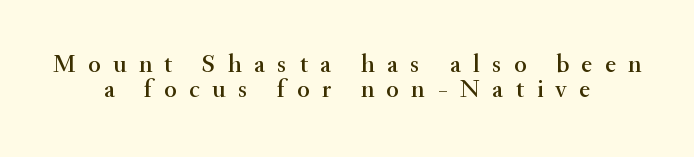
Q: Is the text italic (slanted)? A: No, it is upright.
Q: Is the text underlined? A: No.
Q: How is the paragraph aligned? A: Centered.
Q: Is the spacing between letters normal or unusually wide? A: Unusually wide.
Q: Is the spacing between lines tight, normal or loose? A: Tight.
